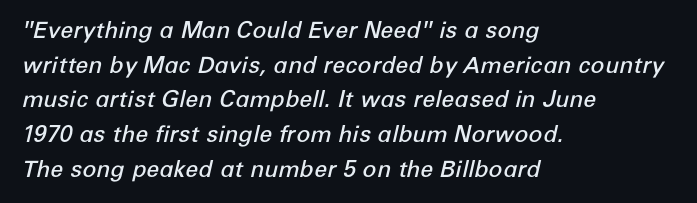
Q: Is the text bold? A: Semi-bold.
Q: Is the text italic (slanted)? A: Yes, it leans right by about 12 degrees.
Q: Is the text underlined? A: No.
Q: How is the paragraph aligned? A: Left-aligned.
Q: Is the spacing between letters normal or unusually wide? A: Normal.
Q: Is the spacing between lines tight, normal or loose? A: Normal.
